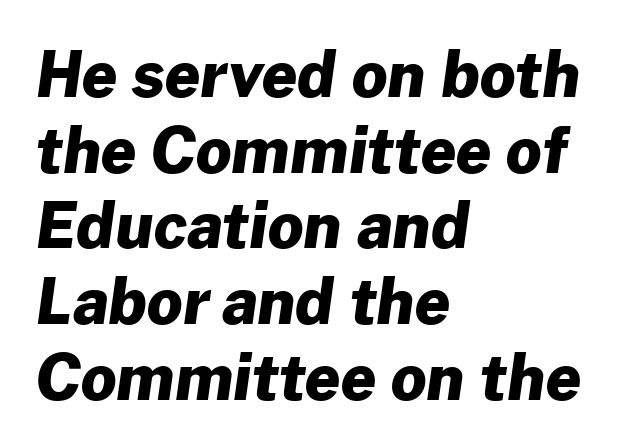
A classic flush-left, rag-right setting is used for this passage. Tracking value appears to be zero — textbook default spacing. Observe the absence of serifs on each vertical stroke in this sample. The face used here is proportionally spaced, like ordinary book or web type.
